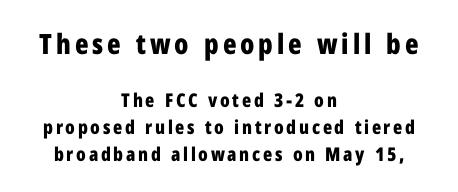
The face used here has the dense, thick strokes of a bold. You can tell from the bare stems that sans-serif type was used. The vertical gap from one line to the next is medium. Note the varied advance widths — an 'i' is clearly narrower than an 'm'. Lines of text with bare space underneath. It's the straight-up-and-down kind of type.
